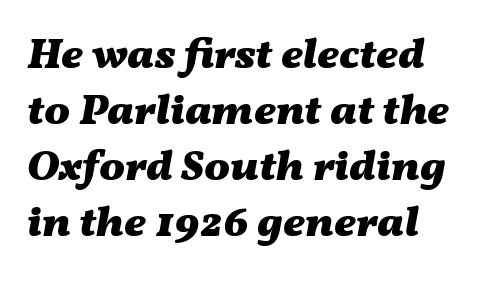
The image shows 43 px heavy, wide type, italic (leaning right); set left-aligned, normal line spacing (1.3x), normal letter spacing, not underlined; medium stroke contrast and a medium x-height.
